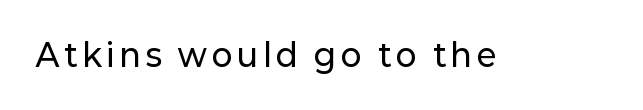
Do the characters align in a grid? No, the font is proportional. The baseline area is clear. The lettering holds an erect, upright posture throughout. Look at the bottom of the vertical strokes: they stop flat, with no serifs.
